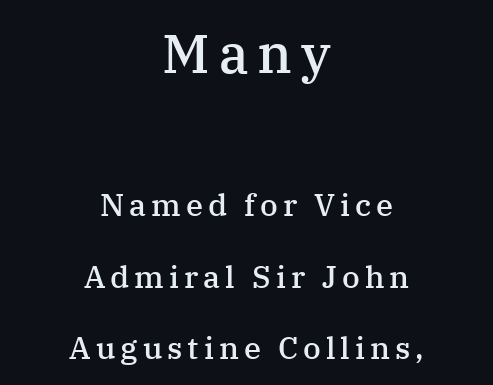
Firm but not heavy-handed strokes: this text is semibold. The rag falls on both sides of this text block equally. The typography opts for an upright posture over an oblique one. Each letter keeps its own natural width here, so spacing adapts to shape. Caption: upper text group enlarged, lower text group reduced.
